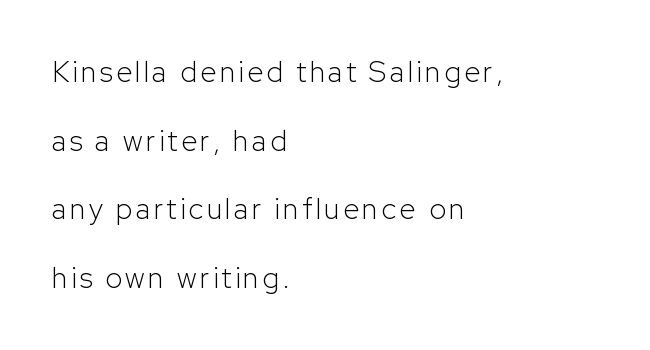
You can tell it's not italic because the verticals are truly vertical. Rows of type keep a wide berth in the vertical direction. Summary of weight: not heavy and not bold. Unmarked baselines from the first word to the last. The designer went with a sans here, leaving each stem footless. Is the block centered? No — it sits flush against the left margin.
